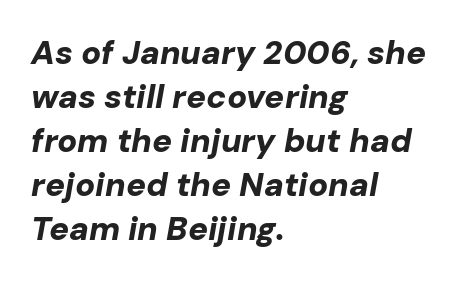
Q: Is the text bold? A: Yes.
Q: Is the text italic (slanted)? A: Yes, it leans right by about 10 degrees.
Q: Is the text underlined? A: No.
Q: How is the paragraph aligned? A: Left-aligned.
Q: Is the spacing between letters normal or unusually wide? A: Normal.
Q: Is the spacing between lines tight, normal or loose? A: Normal.
Q: Width (condensed, normal, or wide)? A: Normal.
Q: Stroke contrast? A: Low.
Q: x-height? A: Medium.
Q: Monospaced? A: No.
